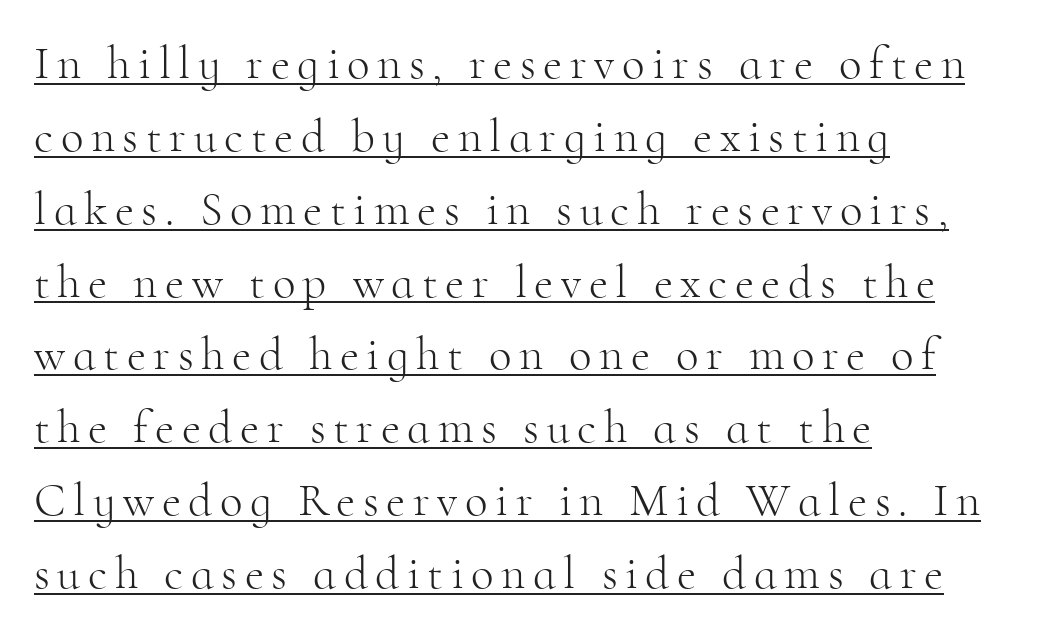
The image shows 47 px light serif type, upright; set left-aligned, normal line spacing (1.55x), underlined; high stroke contrast and a small x-height.
